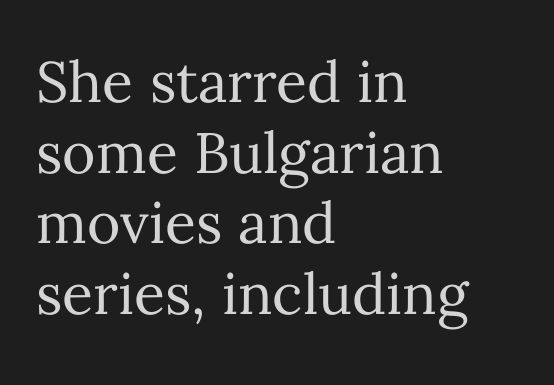
Descender tails drop into unmarked territory. Casual observation: everything's shoved over to the left. The strokes are not fattened; the text isn't bold. You could not count columns in this text — the font is proportionally spaced. This rendering leaves character spacing at its baseline value. Upright lettering throughout.
